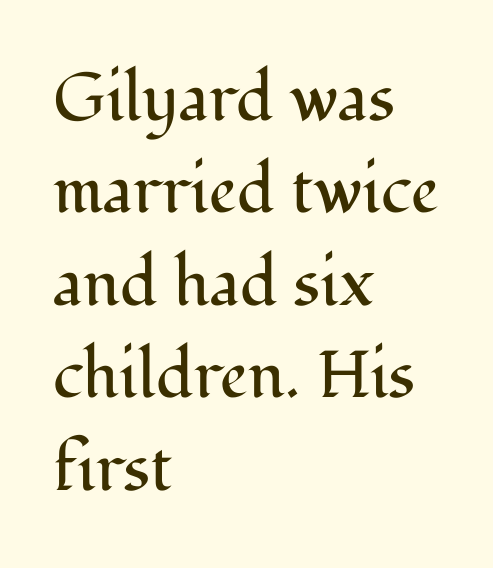
The image shows 66 px regular-weight serif type, upright; set left-aligned, normal line spacing (1.4x), normal letter spacing, not underlined; medium stroke contrast and a medium x-height.
